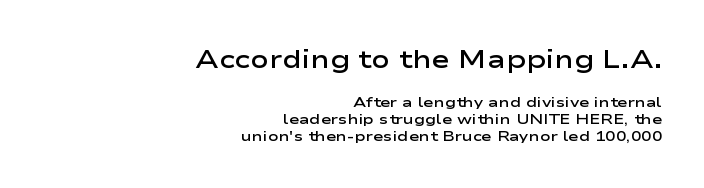
The image shows 25 px text type, upright; set right-aligned, line spacing 1.2x, normal letter spacing, not underlined; the first (top) block is 1.79x larger.
